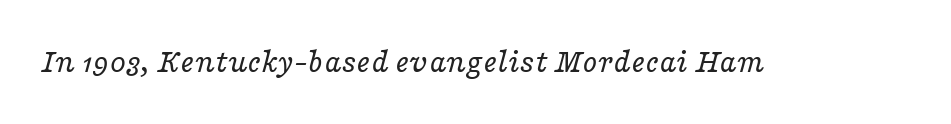
Q: Is the text bold? A: No.
Q: Is the text italic (slanted)? A: Yes, it leans right by about 16 degrees.
Q: Is the typeface a serif or a sans-serif typeface? A: Serif.
Q: Is the text underlined? A: No.
Q: Is the spacing between letters normal or unusually wide? A: Normal.
Q: Width (condensed, normal, or wide)? A: Wide.
Q: Stroke contrast? A: Low.
Q: x-height? A: Medium.
Q: Monospaced? A: No.
